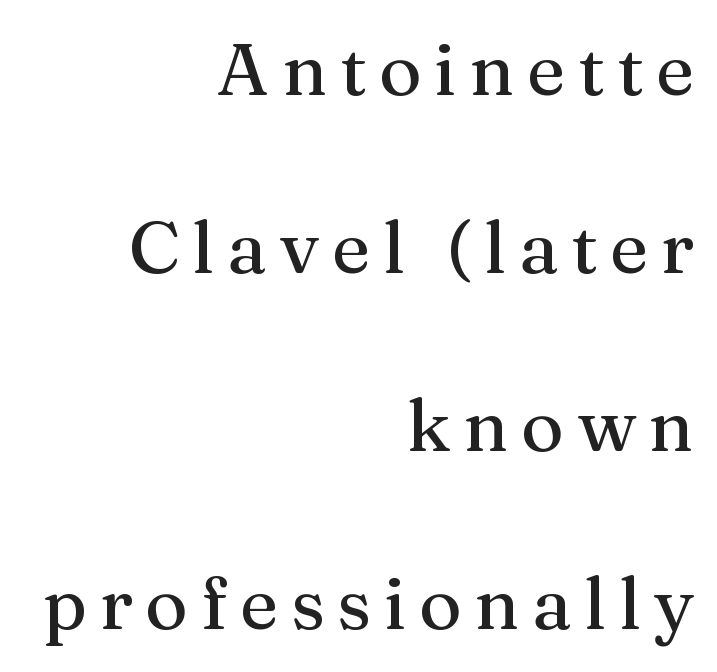
The image shows 73 px serif type, upright; set right-aligned, loose line spacing (2.44x), not underlined; medium stroke contrast and a medium x-height.
